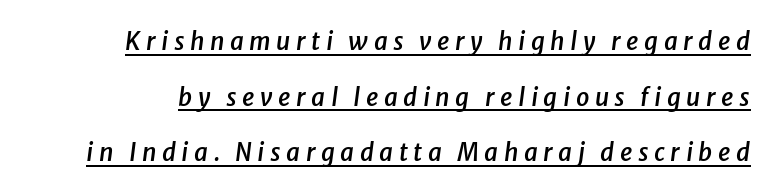
Posture: slanted. Observe the wide spacing: letters keep a clear distance from each other. A fair bit of extra ink — the face is semibold, not bold. Does the leading feel generous? Absolutely, it's lavish. Is there an underline? Yes — a line sits under the letters.
